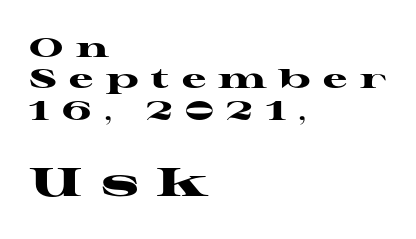
Characters follow at a spacing far wider than the type designer built in. A clean baseline with only descenders dipping below it. The sample has been set heavy, in full bold. Layout note: lines flush left. Size contrast runs from small at the top to large at the bottom. The axis of the letterforms is exactly vertical.
